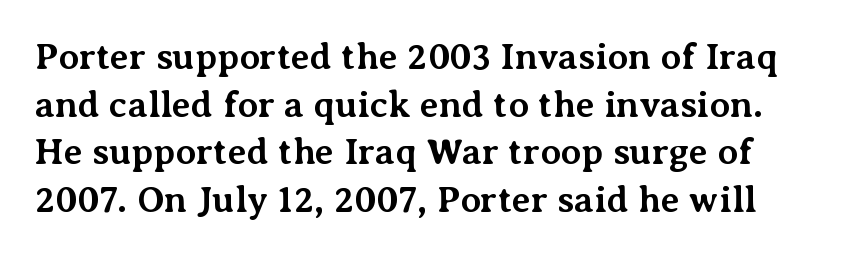
{"serif": "yes", "italic": "no", "bold": "yes", "weight": "bold", "width": "normal", "stroke_contrast": "medium", "x_height": "medium", "monospaced": "no", "underline": "no", "line_spacing": "normal", "line_spacing_ratio": 1.29, "letter_spacing": "normal", "letter_spacing_em": 0.0, "glyph_px": 37}
